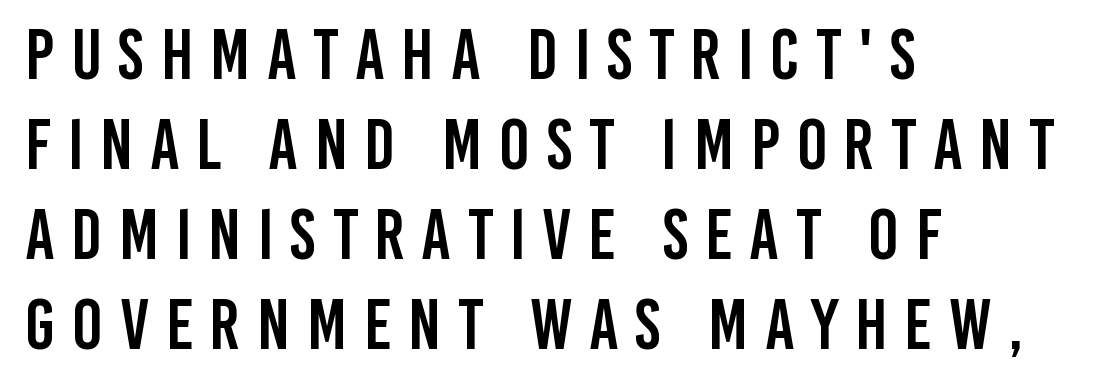
Q: Is the text italic (slanted)? A: No, it is upright.
Q: Is the typeface a serif or a sans-serif typeface? A: Sans-serif.
Q: Is the text underlined? A: No.
Q: How is the paragraph aligned? A: Left-aligned.
Q: Is the spacing between letters normal or unusually wide? A: Unusually wide.
Q: Is the spacing between lines tight, normal or loose? A: Normal.
Q: Width (condensed, normal, or wide)? A: Condensed.
Q: Stroke contrast? A: Low.
Q: x-height? A: Large.
Q: Monospaced? A: No.
